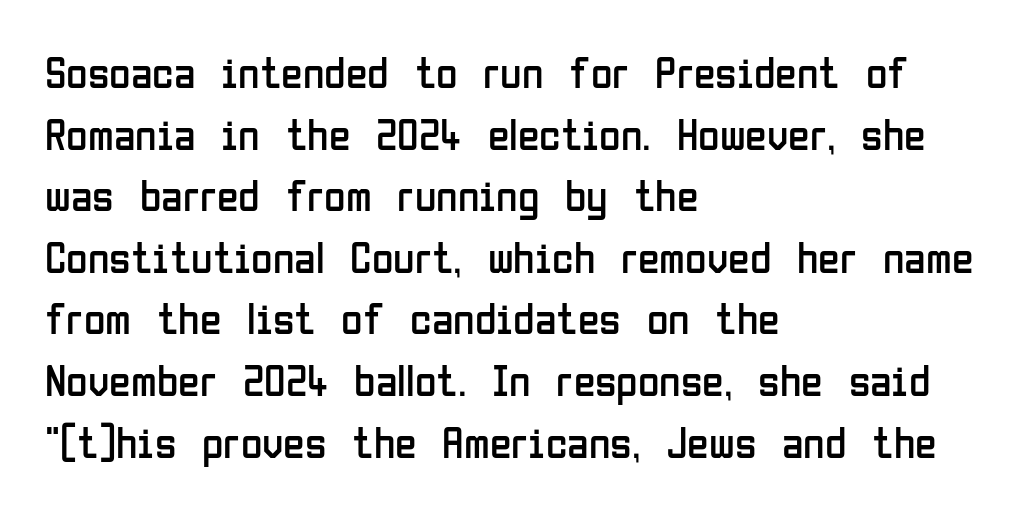
{"serif": "no", "italic": "no", "bold": "no", "weight": "regular", "width": "condensed", "stroke_contrast": "low", "x_height": "medium", "monospaced": "no", "underline": "no", "align": "left", "line_spacing": "normal", "line_spacing_ratio": 1.4, "letter_spacing": "normal", "letter_spacing_em": 0.0, "glyph_px": 44}
